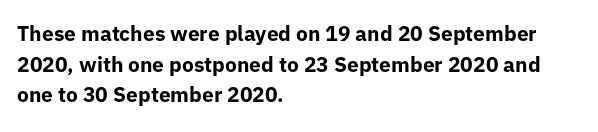
Glyph-to-glyph distance matches everyday printed text. If you drew a line through each stem, it would be perfectly vertical. Horizontal bands of white between lines are of average thickness. Type without underlining. The glyphs have the mass of a bold cut.
